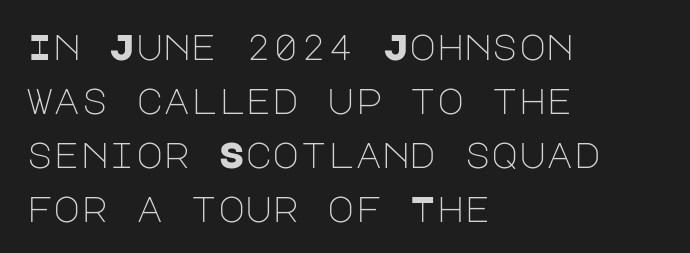
Q: Is the text bold? A: No.
Q: Is the text italic (slanted)? A: No, it is upright.
Q: Is the typeface a serif or a sans-serif typeface? A: Sans-serif.
Q: Is the text underlined? A: No.
Q: How is the paragraph aligned? A: Left-aligned.
Q: Is the spacing between letters normal or unusually wide? A: Normal.
Q: Is the spacing between lines tight, normal or loose? A: Normal.
Q: Width (condensed, normal, or wide)? A: Normal.
Q: Stroke contrast? A: Low.
Q: x-height? A: Large.
